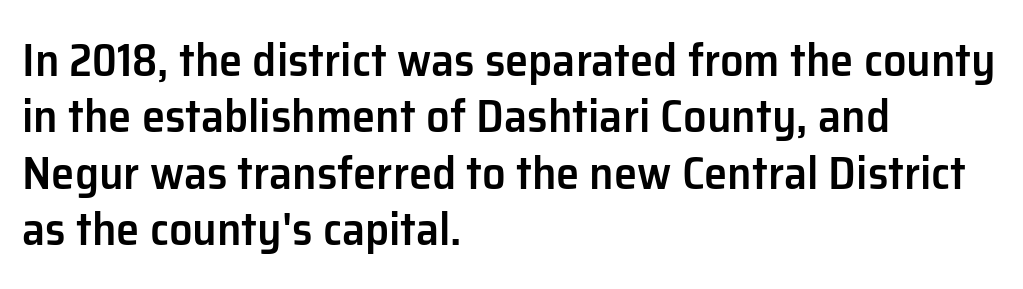
{"serif": "no", "italic": "no", "bold": "semi", "weight": "semibold", "width": "normal", "stroke_contrast": "low", "x_height": "medium", "monospaced": "no", "underline": "no", "align": "left", "line_spacing_ratio": 1.2, "letter_spacing": "normal", "letter_spacing_em": 0.0, "glyph_px": 47}
